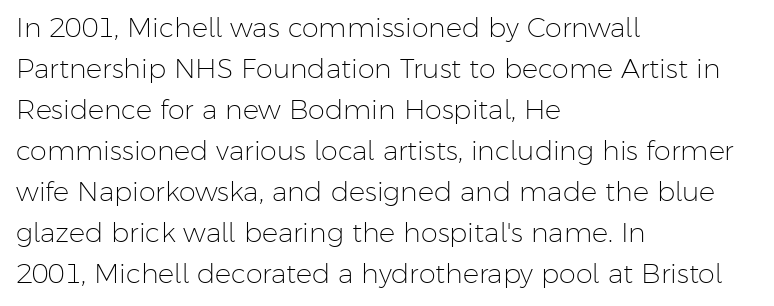
Q: Is the text bold? A: No.
Q: Is the text italic (slanted)? A: No, it is upright.
Q: Is the text underlined? A: No.
Q: How is the paragraph aligned? A: Left-aligned.
Q: Is the spacing between letters normal or unusually wide? A: Normal.
Q: Is the spacing between lines tight, normal or loose? A: Normal.
